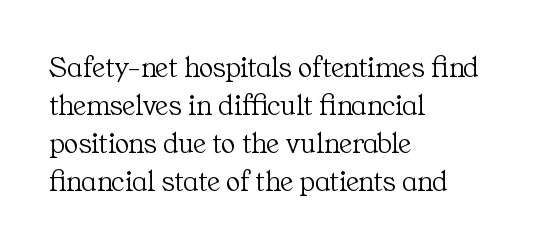
{"serif": "yes", "italic": "no", "bold": "no", "weight": "light", "width": "normal", "stroke_contrast": "medium", "x_height": "medium", "monospaced": "no", "underline": "no", "align": "left", "line_spacing": "normal", "line_spacing_ratio": 1.27, "letter_spacing": "normal", "letter_spacing_em": 0.0, "glyph_px": 30}
